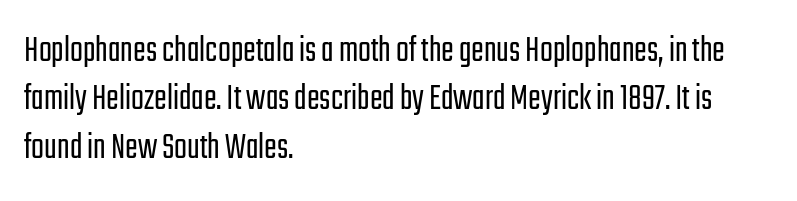
The rendering anchors every line to the left-hand side. Stroke thickness stays within the range of a standard reading face or lighter. Each letter keeps its own natural width here, so spacing adapts to shape. Serif or sans? Sans — the stroke terminals are bare. Anything drawn beneath the words? Only blank space. Is there any slant? The stems are plumb.
